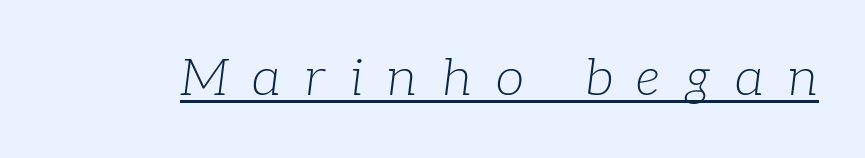
The glyphs are accompanied by a horizontal stroke just below them. You could not count columns in this text — the font is proportionally spaced. The typeface has the unassuming heft of standard copy or less. Characters are canted at an angle relative to the baseline's perpendicular. Old-style or modern, the face here clearly has serifs.
